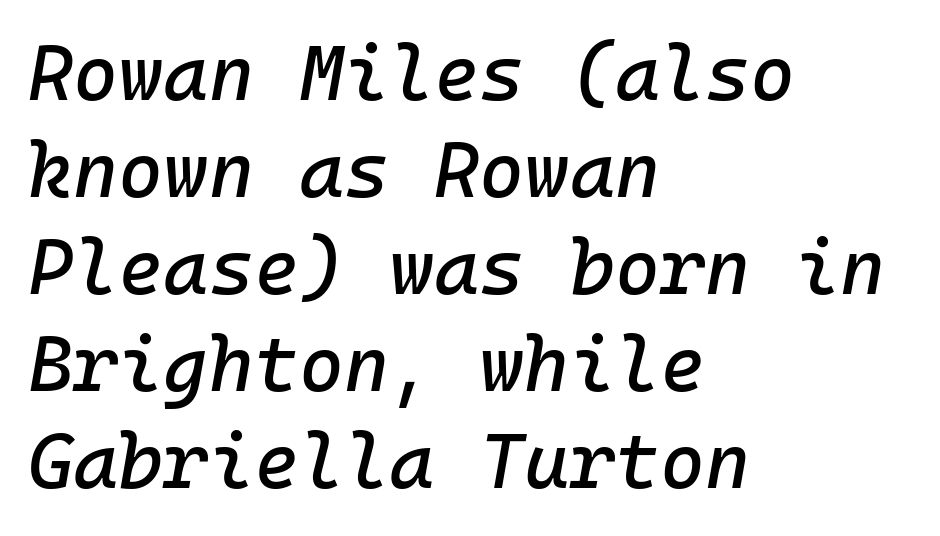
The image shows 77 px text type, italic (leaning right), monospaced; set left-aligned, normal line spacing (1.26x), normal letter spacing, not underlined; low stroke contrast and a medium x-height.
